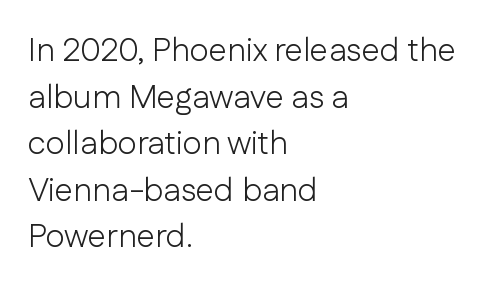
The passage shown is typed in a proportional face where columns would drift. The letters carry no serifs — their stems end cleanly without finishing strokes. Compared with typical paragraphs, the rows here are spaced about the same. The face used here is rendered with its standard letterfit. Bare-footed words on every line. The lettering stays uniformly vertical, giving the passage a roman look.
